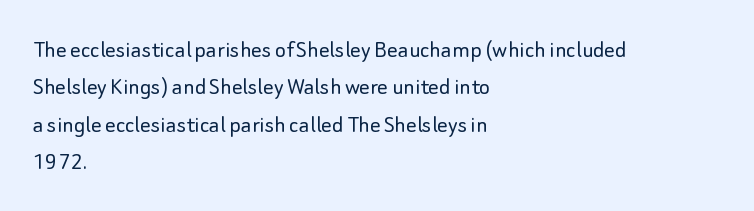
Is the letter spacing exaggerated? No — it looks like the ordinary default. This block has exactly the height ordinary leading produces. This is the regular roman posture of the typeface. Weight: not bold — regular or lighter.
